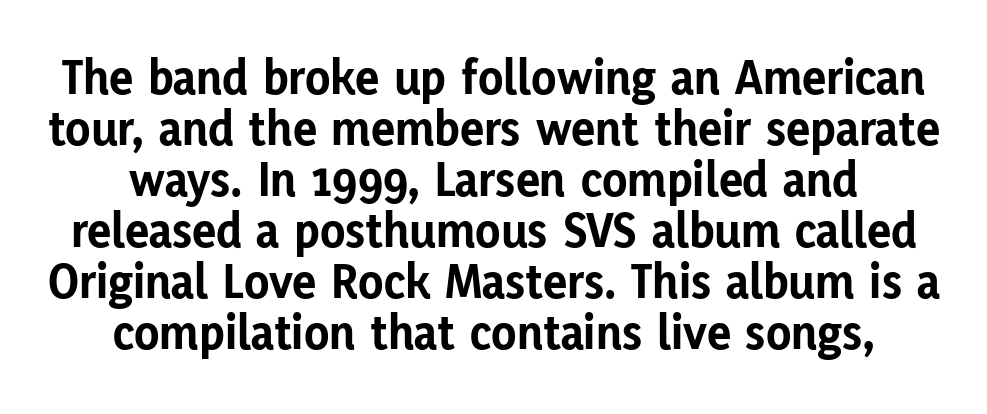
The image shows 51 px bold sans-serif type, upright; set centered, tight line spacing (1.0x), normal letter spacing, not underlined; low stroke contrast and a medium x-height.
